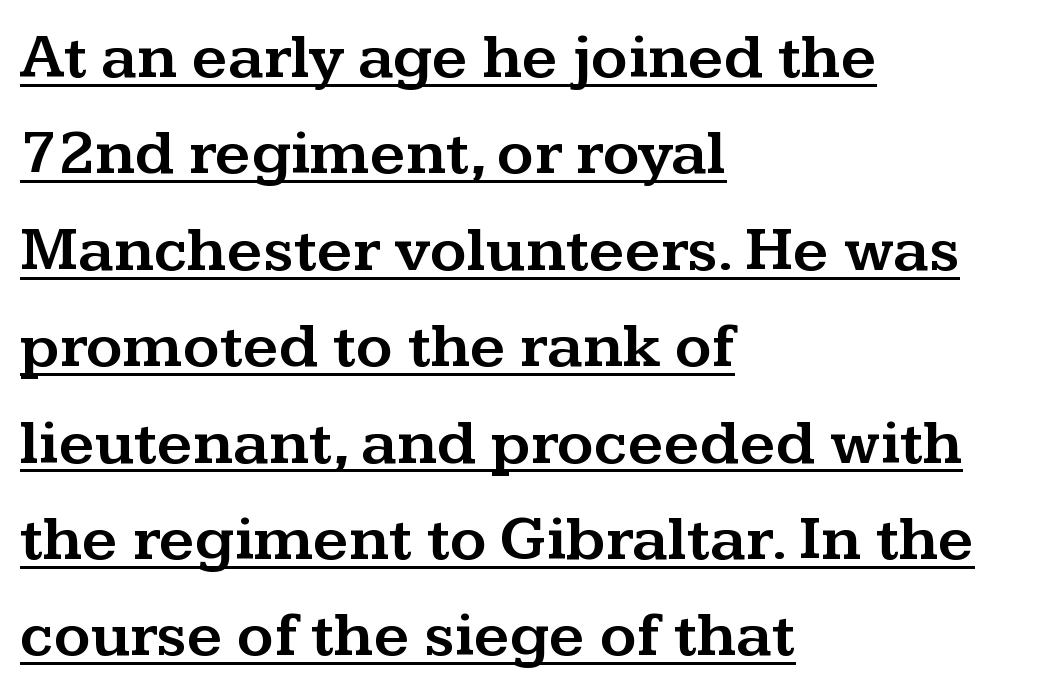
{"serif": "yes", "italic": "no", "width": "wide", "stroke_contrast": "medium", "x_height": "medium", "monospaced": "no", "underline": "yes", "align": "left", "line_spacing": "normal", "line_spacing_ratio": 1.53, "letter_spacing": "normal", "letter_spacing_em": 0.0, "glyph_px": 63}
